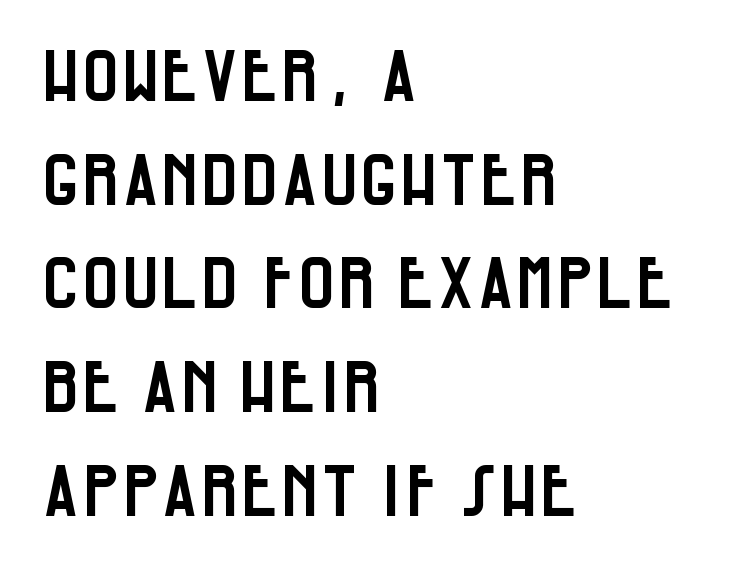
Decoration check: the copy has no underline. A classic flush-left, rag-right setting is used for this passage. In terms of letterform style, serifs are entirely absent. The letters advance in unequal steps, a hallmark of proportional type.
